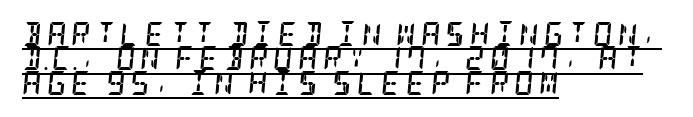
Quick note: underline on. The designer dialed line spacing down below the default. Left-aligned paragraph, ragged on the right. How are the letters spaced? Widely, with obvious added tracking. Each glyph is drawn with heavy, bold strokes.
